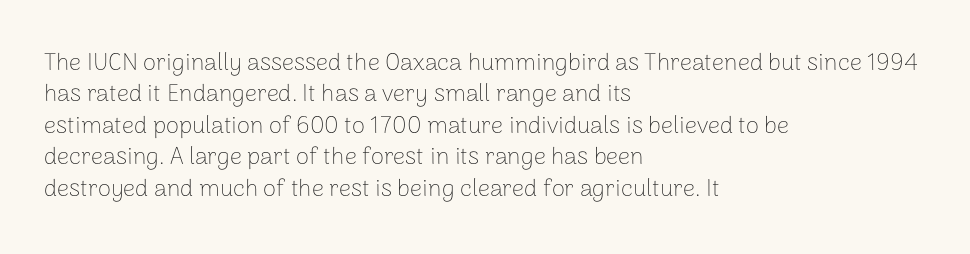
Q: Is the text bold? A: No.
Q: Is the text italic (slanted)? A: No, it is upright.
Q: Is the text underlined? A: No.
Q: How is the paragraph aligned? A: Left-aligned.
Q: Is the spacing between letters normal or unusually wide? A: Normal.
Q: Is the spacing between lines tight, normal or loose? A: Normal.
